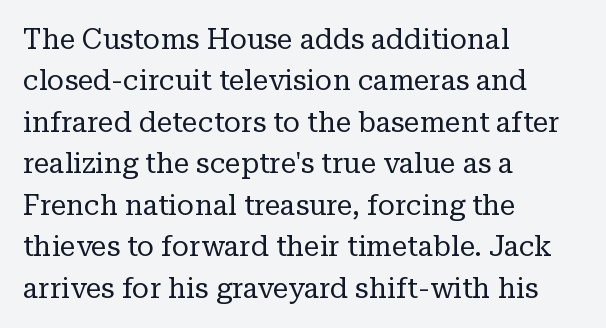
{"serif": "yes", "italic": "no", "bold": "no", "weight": "regular", "width": "normal", "stroke_contrast": "low", "x_height": "medium", "monospaced": "no", "underline": "no", "align": "left", "line_spacing": "normal", "line_spacing_ratio": 1.48, "letter_spacing": "normal", "letter_spacing_em": 0.0, "glyph_px": 28}
